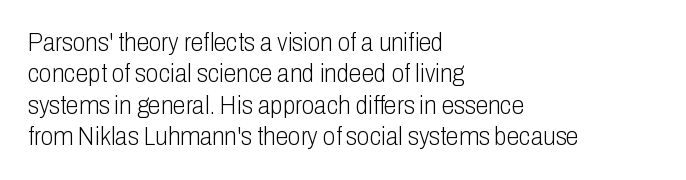
{"italic": "no", "bold": "no", "underline": "no", "align": "left", "line_spacing_ratio": 1.21, "letter_spacing": "normal", "letter_spacing_em": 0.0, "glyph_px": 26}
